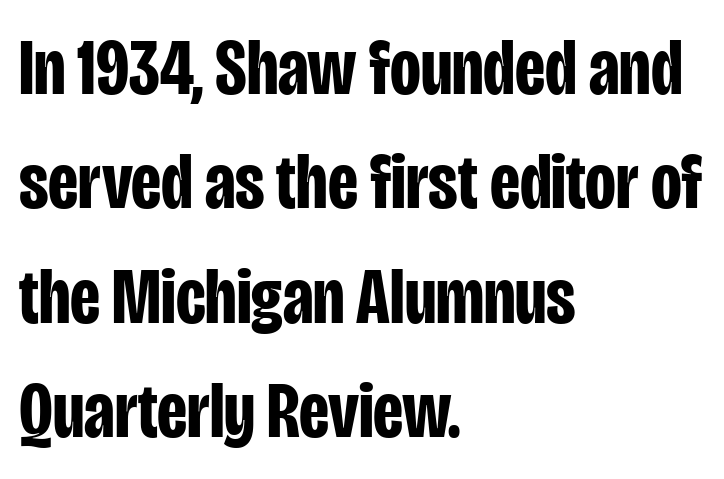
Q: Is the text bold? A: Yes.
Q: Is the text italic (slanted)? A: No, it is upright.
Q: Is the typeface a serif or a sans-serif typeface? A: Sans-serif.
Q: Is the text underlined? A: No.
Q: How is the paragraph aligned? A: Left-aligned.
Q: Is the spacing between letters normal or unusually wide? A: Normal.
Q: Is the spacing between lines tight, normal or loose? A: Normal.
Q: Width (condensed, normal, or wide)? A: Condensed.
Q: Stroke contrast? A: Low.
Q: x-height? A: Large.
Q: Monospaced? A: No.
